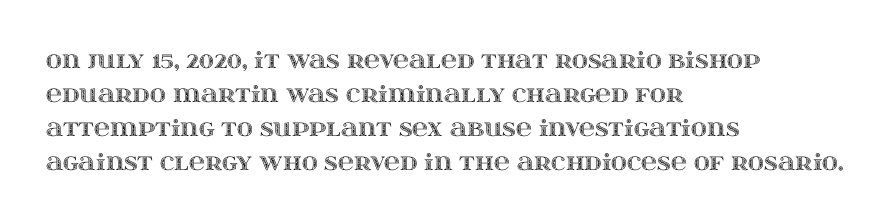
The image shows 22 px text type, upright; set left-aligned, normal line spacing (1.54x), normal letter spacing, not underlined.
